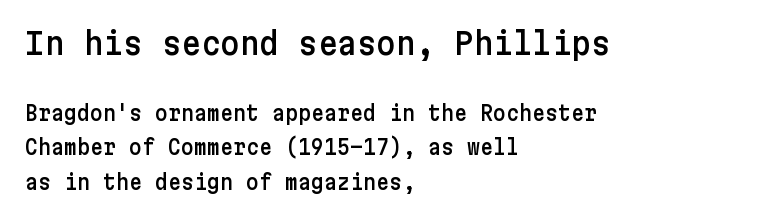
The image shows 30 px sans-serif type, upright; set left-aligned, line spacing 1.73x, normal letter spacing, not underlined; the first (top) block is 1.5x larger; low stroke contrast and a medium x-height.
